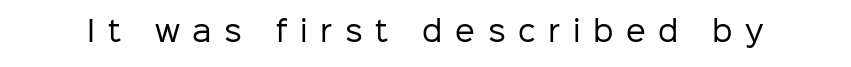
The image shows 28 px regular-weight sans-serif type, upright; set unusually wide letter spacing (+0.45 em), not underlined; low stroke contrast and a medium x-height.
